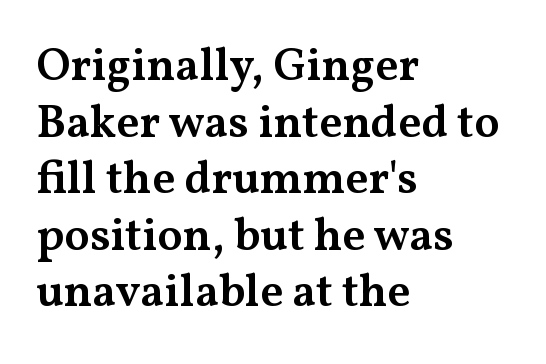
There is no visible air inserted between adjacent glyphs. This is serif lettering, the kind often seen in printed books. Check the space under the baseline: it is left empty. The passage is arranged the way most books set body copy — flush left.
